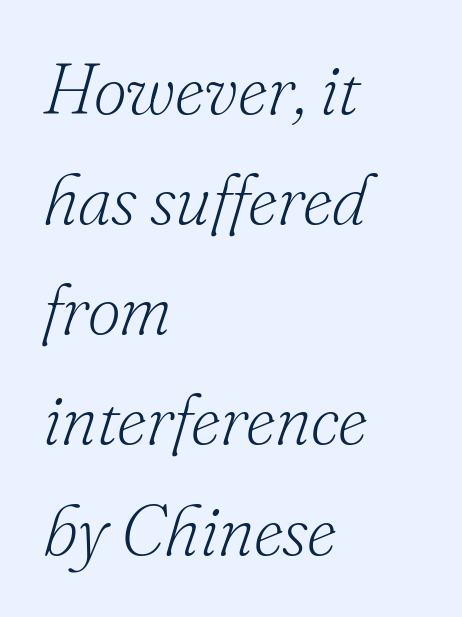
Q: Is the text bold? A: No.
Q: Is the text italic (slanted)? A: Yes, it leans right by about 16 degrees.
Q: Is the typeface a serif or a sans-serif typeface? A: Serif.
Q: Is the text underlined? A: No.
Q: How is the paragraph aligned? A: Left-aligned.
Q: Is the spacing between letters normal or unusually wide? A: Normal.
Q: Is the spacing between lines tight, normal or loose? A: Normal.
Q: Width (condensed, normal, or wide)? A: Normal.
Q: Stroke contrast? A: Low.
Q: x-height? A: Small.
Q: Monospaced? A: No.
